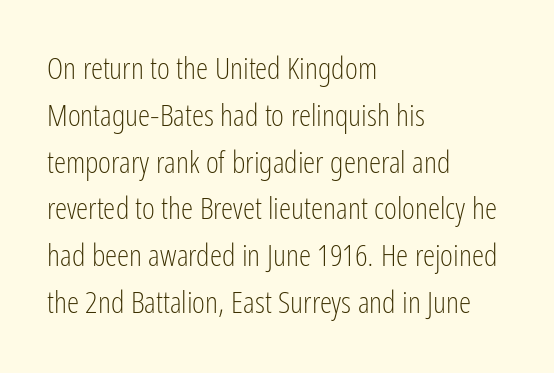
Q: Is the text bold? A: No.
Q: Is the text italic (slanted)? A: No, it is upright.
Q: Is the typeface a serif or a sans-serif typeface? A: Sans-serif.
Q: Is the text underlined? A: No.
Q: How is the paragraph aligned? A: Left-aligned.
Q: Is the spacing between letters normal or unusually wide? A: Normal.
Q: Is the spacing between lines tight, normal or loose? A: Normal.
Q: Width (condensed, normal, or wide)? A: Condensed.
Q: Stroke contrast? A: Low.
Q: x-height? A: Medium.
Q: Monospaced? A: No.
